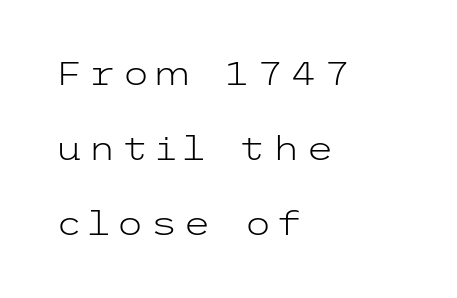
Descender tails drop into unmarked territory. Check where the strokes stop: nothing finishes them off — pure sans. No extra ink here — the face is not bold. Does the copy run flush right? No — it runs flush left. The lettering stays uniformly vertical, giving the passage a roman look. Vertical spacing — loose.
